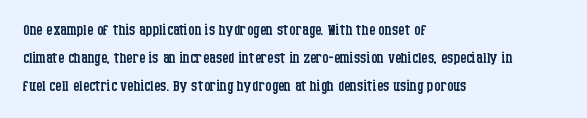
Nothing heavy about these letters — not bold at all. Compared with a centered layout, this one pins lines to the left instead. Spacing between characters is what you'd get straight out of the box. Posture: vertical. Anything drawn beneath the words? Only blank space.
